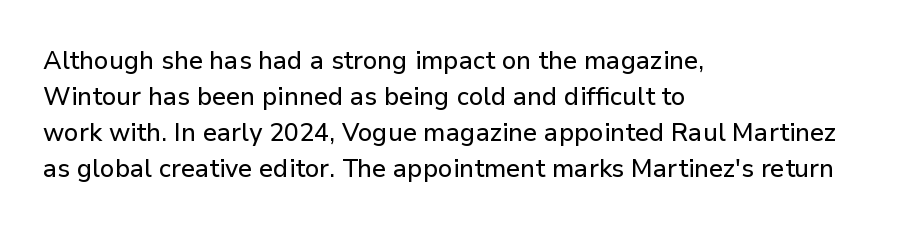
The image shows 25 px text type, upright; set left-aligned, normal line spacing (1.44x), normal letter spacing, not underlined.
